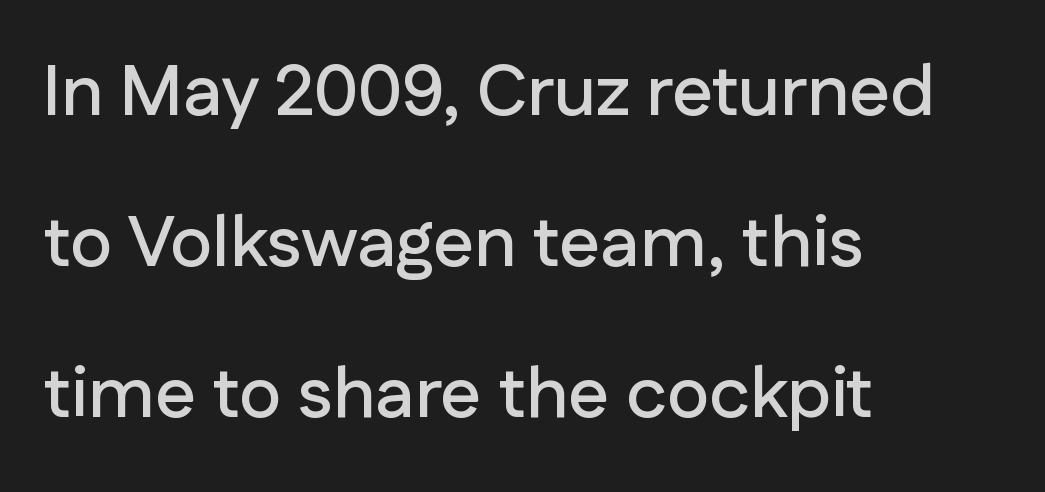
{"serif": "no", "italic": "no", "width": "normal", "stroke_contrast": "low", "x_height": "medium", "monospaced": "no", "underline": "no", "align": "left", "line_spacing": "loose", "line_spacing_ratio": 2.1, "letter_spacing": "normal", "letter_spacing_em": 0.0, "glyph_px": 72}
